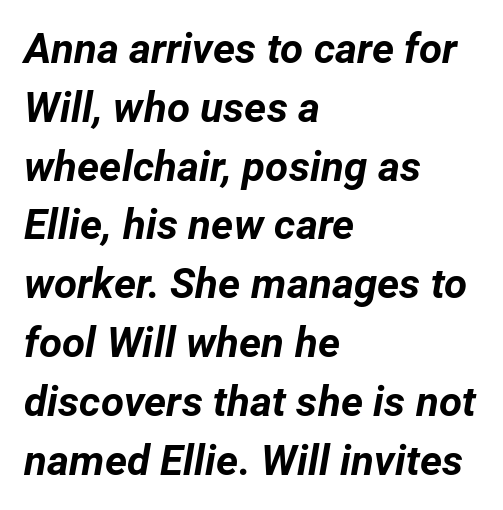
{"italic": "yes", "lean": "right", "slant_degrees": 12, "bold": "yes", "weight": "bold", "width": "normal", "stroke_contrast": "low", "x_height": "medium", "monospaced": "no", "underline": "no", "align": "left", "line_spacing": "normal", "line_spacing_ratio": 1.4, "letter_spacing": "normal", "letter_spacing_em": 0.0, "glyph_px": 42}
